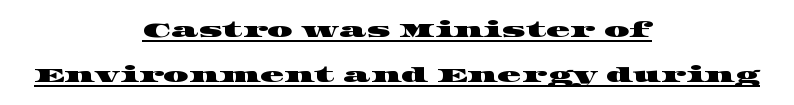
The image shows 20 px text type; set centered, loose line spacing (2.25x), normal letter spacing, underlined.
